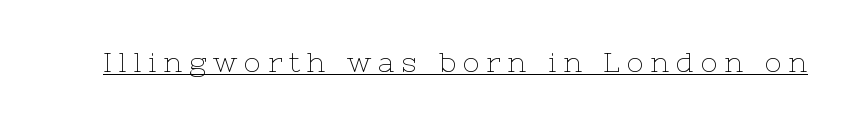
Do the letters lean? They stand straight. The words here are underlined. Character widths vary here, with narrow letters taking less room than wide ones. The strokes are not fattened; the text isn't bold. The letters are spread apart with noticeably loose tracking.
